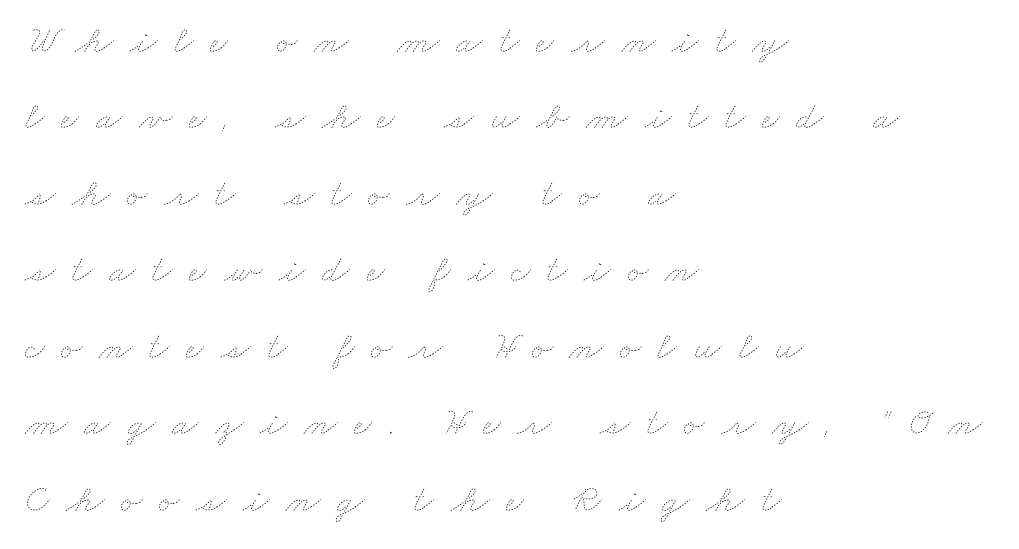
The paragraph has a hard left edge and a soft right edge. Stem width sits at or under what a default text font uses. A typesetter would call this leading open, well beyond the default. The line texture is sparse and dotted thanks to wide tracking. Is this a fixed-width face? No — the glyphs have proportional, varying widths.
